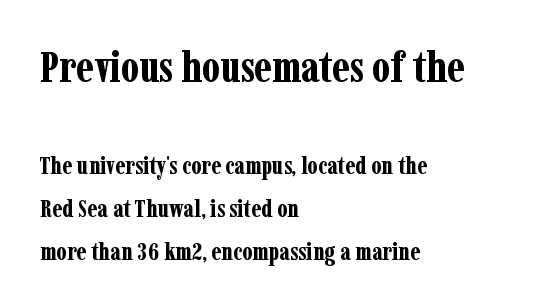
What kind of face is this? One with serifs. A typesetter would call this proportional, since set widths differ per character. Italic? Not at all — the glyphs are vertical. The horizontal fit of the characters is conventional and even. Horizontally, the lines are justified to the leading edge only.
